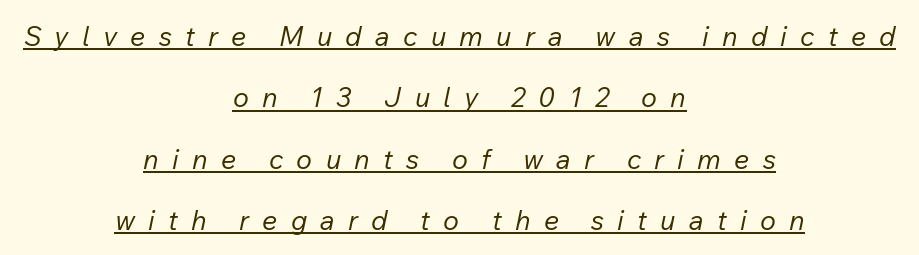
Style check: oblique. There is plenty of visible air inserted between adjacent glyphs. Compared with undecorated copy, this sample adds a rule below the words. You could fit nearly another row in the gap between these rows. The typesetter chose a symmetrical, centered arrangement here. The font sits on the lighter half of the weight spectrum, regular included.
